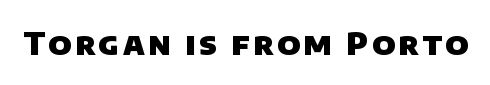
Q: Is the text bold? A: Yes.
Q: Is the typeface a serif or a sans-serif typeface? A: Sans-serif.
Q: Is the text underlined? A: No.
Q: Width (condensed, normal, or wide)? A: Normal.
Q: Stroke contrast? A: Low.
Q: x-height? A: Large.
Q: Monospaced? A: No.
